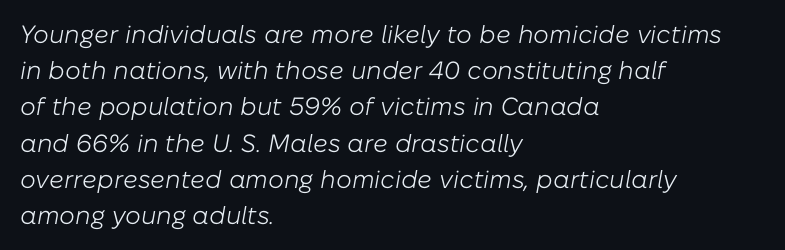
The image shows 25 px text type, italic (leaning right); set left-aligned, normal line spacing (1.45x), normal letter spacing, not underlined.
